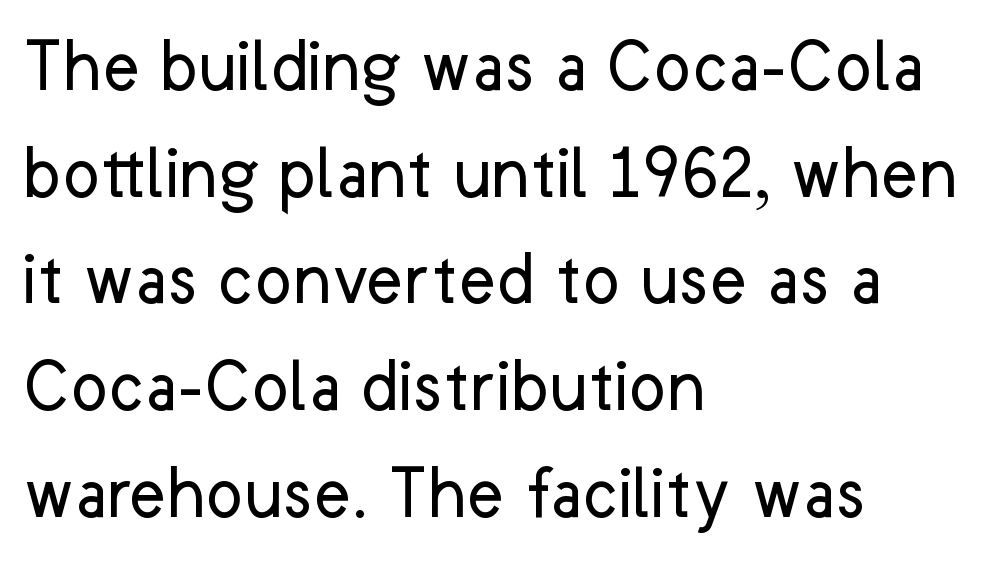
The image shows 79 px regular-weight sans-serif type, upright; set left-aligned, normal line spacing (1.35x), normal letter spacing, not underlined; low stroke contrast and a medium x-height.
